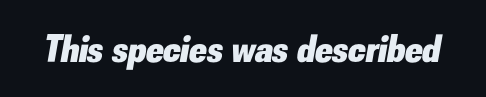
The image shows 39 px heavy type, italic (leaning right); set normal letter spacing, not underlined; low stroke contrast and a small x-height.
